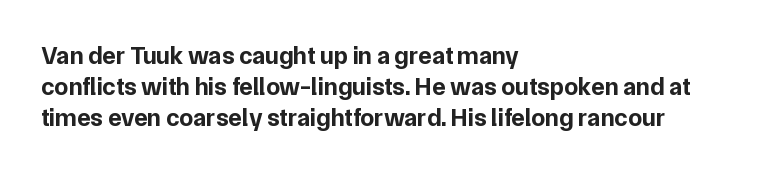
The image shows 25 px bold type, upright; set left-aligned, line spacing 1.24x, normal letter spacing, not underlined.
